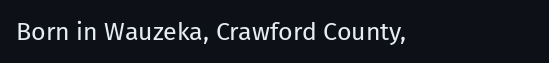
The image shows 25 px text type, upright; set normal letter spacing, not underlined.
